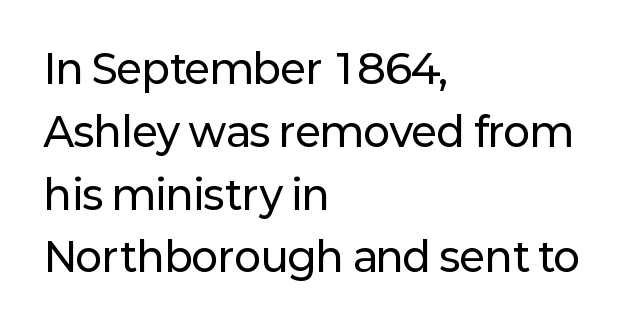
Varying glyph widths throughout — classic text-font behaviour. Compared with a centered layout, this one pins lines to the left instead. The horizontal fit of the characters is conventional and even. In terms of posture, this sample is upright. Quick note: interline space is typical.
